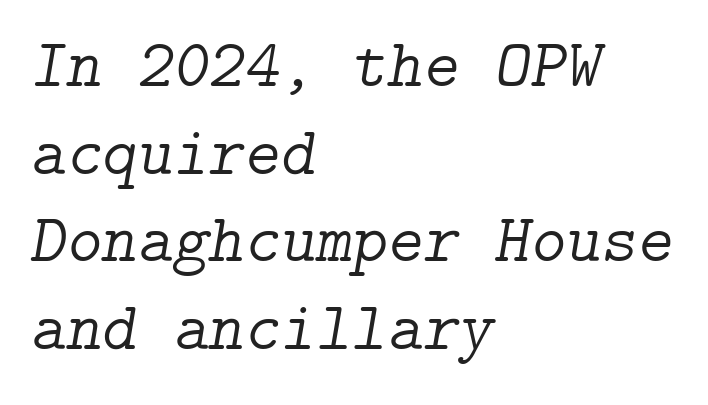
Regarding serifs, this sample has them. The type is set solid horizontally, with unmodified tracking. Is there much room between lines? A standard amount, neither cramped nor airy. Yep, that's italic — everything's leaning.
